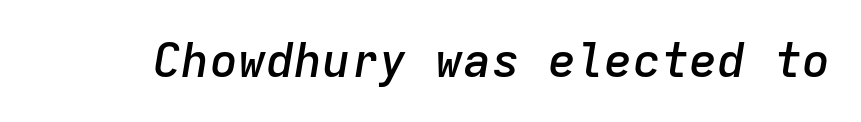
Q: Is the text bold? A: Semi-bold.
Q: Is the text italic (slanted)? A: Yes, it leans right by about 9 degrees.
Q: Is the text underlined? A: No.
Q: Is the spacing between letters normal or unusually wide? A: Normal.
Q: Width (condensed, normal, or wide)? A: Normal.
Q: Stroke contrast? A: Low.
Q: x-height? A: Medium.
Q: Monospaced? A: Yes.
